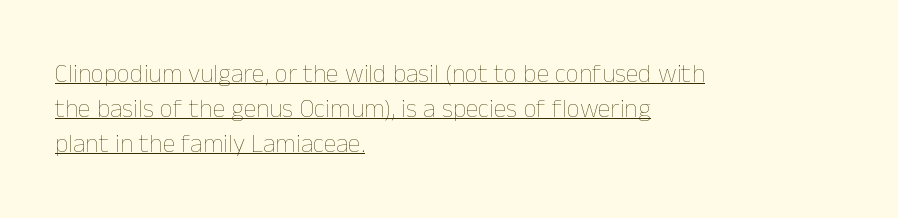
{"italic": "no", "bold": "no", "underline": "yes", "align": "left", "line_spacing": "normal", "line_spacing_ratio": 1.34, "letter_spacing": "normal", "letter_spacing_em": 0.0, "glyph_px": 26}
